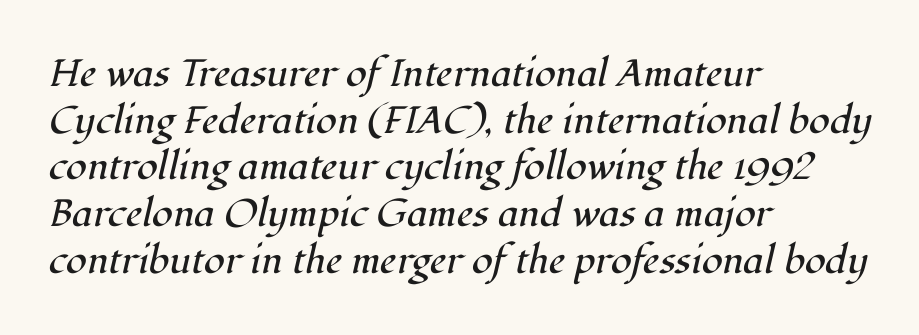
The image shows 38 px regular-weight serif type, italic (leaning right); set left-aligned, line spacing 1.23x, normal letter spacing, not underlined; high stroke contrast and a medium x-height.
